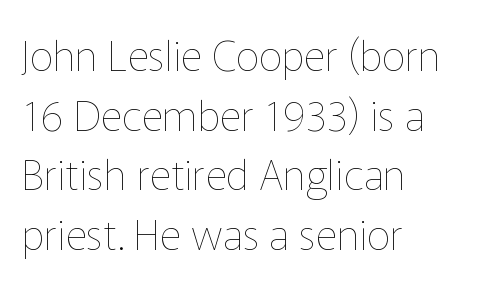
Does the lettering tilt? It doesn't — this is upright. Do the characters align in a grid? No, the font is proportional. Here the glyphs are tracked normally, forming tight word shapes. A student would call this left alignment; a typographer would say flush left, rag right. Each row of text sits above clean, open space.
